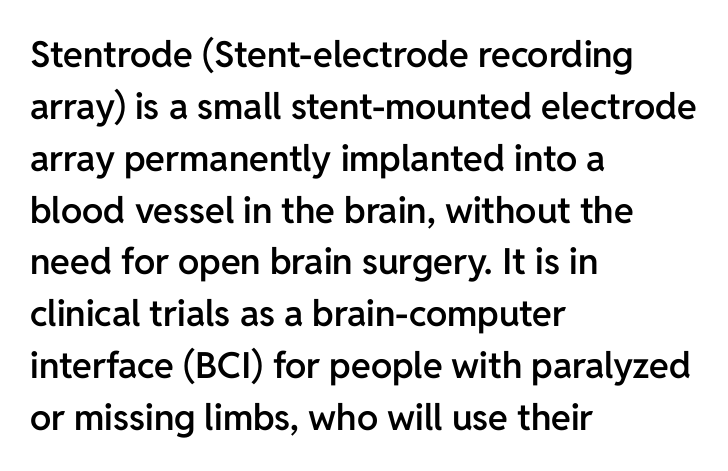
This is moderately heavy type, rendered in semibold. Plain, unruled lines of type. When letters stand straight like this, we call the style roman or upright. Reading down the block, your eye returns to a fixed left position each line. Letterform terminals end flat and unadorned throughout the passage. Quick note: interline space is typical.
